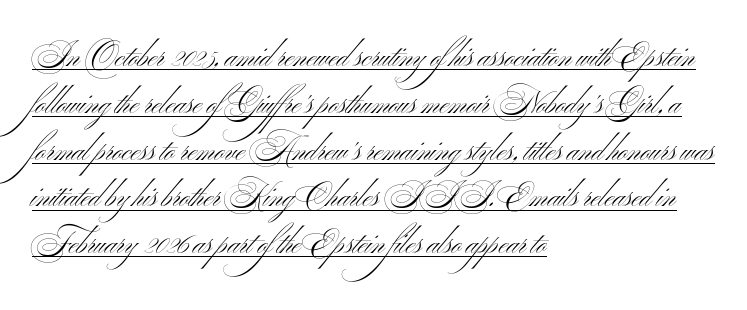
{"serif": "no", "bold": "no", "weight": "light", "width": "wide", "stroke_contrast": "medium", "x_height": "small", "monospaced": "no", "underline": "yes", "align": "left", "line_spacing": "normal", "line_spacing_ratio": 1.56, "letter_spacing": "normal", "letter_spacing_em": 0.0, "glyph_px": 30}
